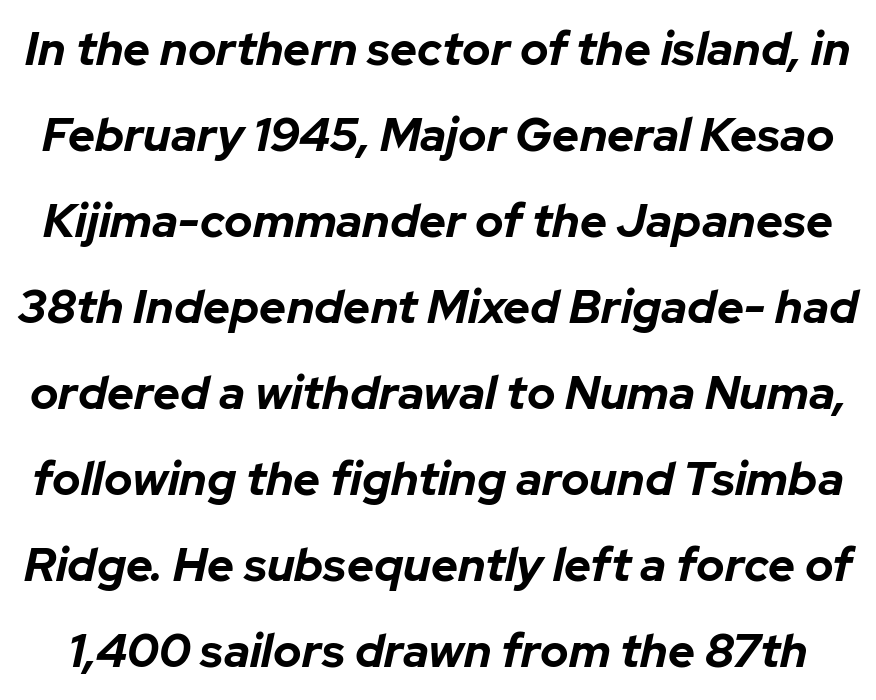
Strokes here are thick enough to call this a true bold. Varying glyph widths throughout — classic text-font behaviour. A typesetter would call this zero additional tracking. Plain, unruled lines of type. The specimen reads as italic at a glance.
